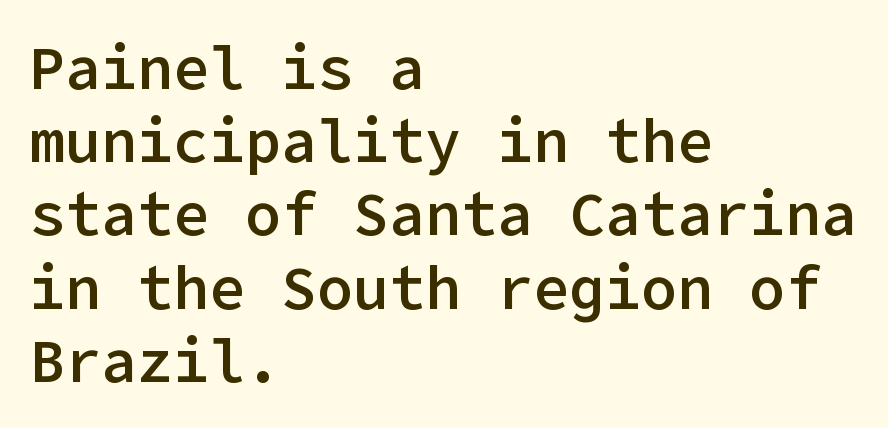
{"serif": "no", "italic": "no", "bold": "semi", "weight": "semibold", "width": "normal", "stroke_contrast": "low", "x_height": "medium", "underline": "no", "align": "left", "line_spacing_ratio": 1.22, "letter_spacing": "normal", "letter_spacing_em": 0.0, "glyph_px": 60}
